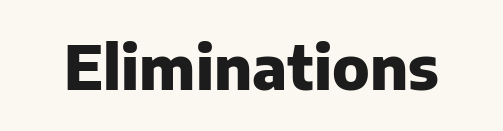
The image shows 61 px heavy sans-serif type, upright; set normal letter spacing, not underlined; low stroke contrast and a medium x-height.
